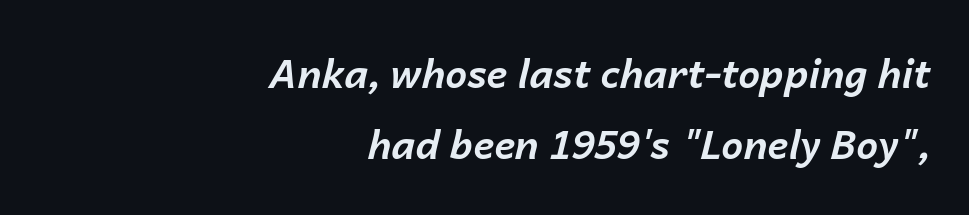
The image shows 39 px bold type, italic (leaning right); set right-aligned, line spacing 1.82x, normal letter spacing, not underlined; low stroke contrast and a medium x-height.
